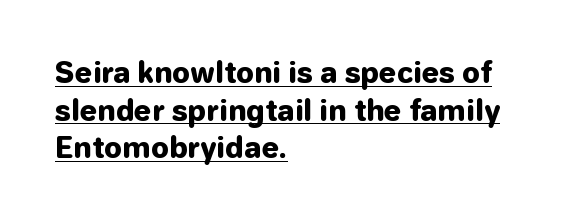
Q: Is the text bold? A: Yes.
Q: Is the text italic (slanted)? A: No, it is upright.
Q: Is the typeface a serif or a sans-serif typeface? A: Sans-serif.
Q: Is the text underlined? A: Yes.
Q: How is the paragraph aligned? A: Left-aligned.
Q: Is the spacing between letters normal or unusually wide? A: Normal.
Q: Is the spacing between lines tight, normal or loose? A: Normal.
Q: Width (condensed, normal, or wide)? A: Normal.
Q: Stroke contrast? A: Low.
Q: x-height? A: Medium.
Q: Monospaced? A: No.
